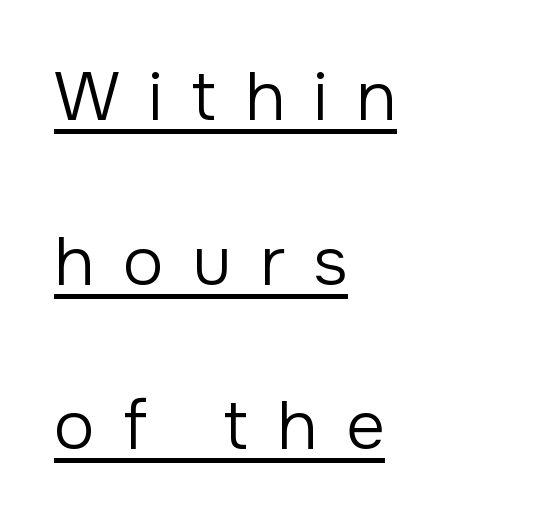
The image shows 68 px regular-weight sans-serif type, upright; set left-aligned, loose line spacing (2.42x), unusually wide letter spacing (+0.42 em), underlined; low stroke contrast and a medium x-height.
